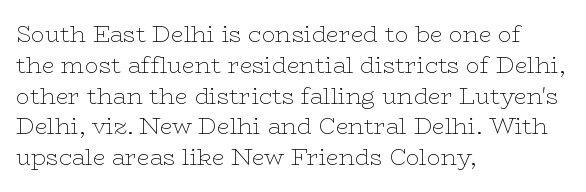
{"italic": "no", "bold": "no", "underline": "no", "align": "left", "line_spacing": "normal", "line_spacing_ratio": 1.34, "letter_spacing": "normal", "letter_spacing_em": 0.0, "glyph_px": 23}
